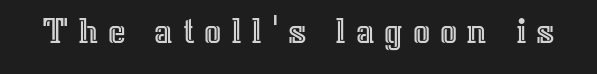
The image shows 38 px text type, upright; set unusually wide letter spacing (+0.25 em), not underlined; a medium x-height.
